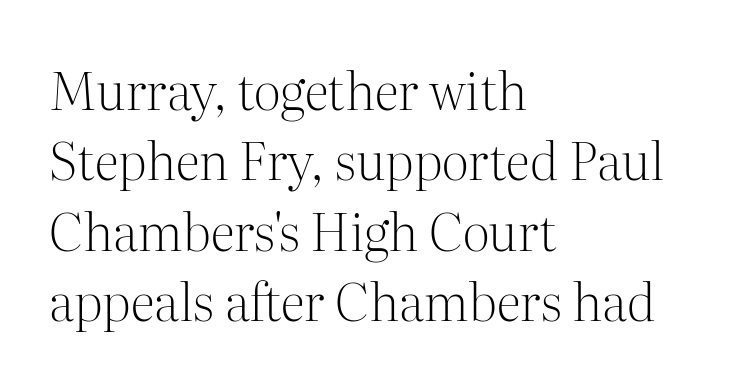
{"serif": "yes", "italic": "no", "bold": "no", "weight": "light", "width": "normal", "stroke_contrast": "medium", "x_height": "medium", "monospaced": "no", "underline": "no", "align": "left", "line_spacing": "normal", "line_spacing_ratio": 1.38, "letter_spacing": "normal", "letter_spacing_em": 0.0, "glyph_px": 51}
